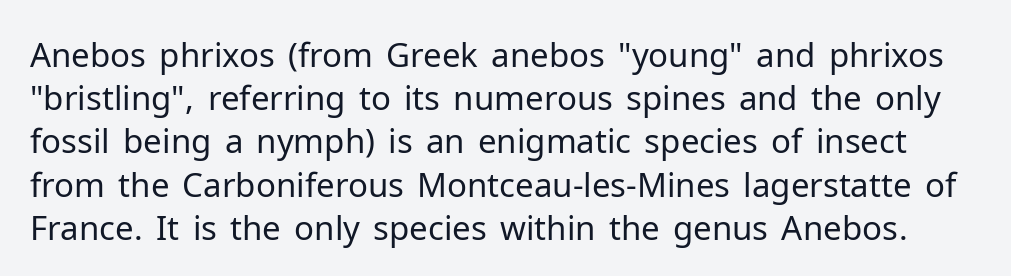
Q: Is the text bold? A: No.
Q: Is the text italic (slanted)? A: No, it is upright.
Q: Is the typeface a serif or a sans-serif typeface? A: Sans-serif.
Q: Is the text underlined? A: No.
Q: Is the spacing between letters normal or unusually wide? A: Normal.
Q: Is the spacing between lines tight, normal or loose? A: Normal.
Q: Width (condensed, normal, or wide)? A: Normal.
Q: Stroke contrast? A: Low.
Q: x-height? A: Medium.
Q: Monospaced? A: No.
